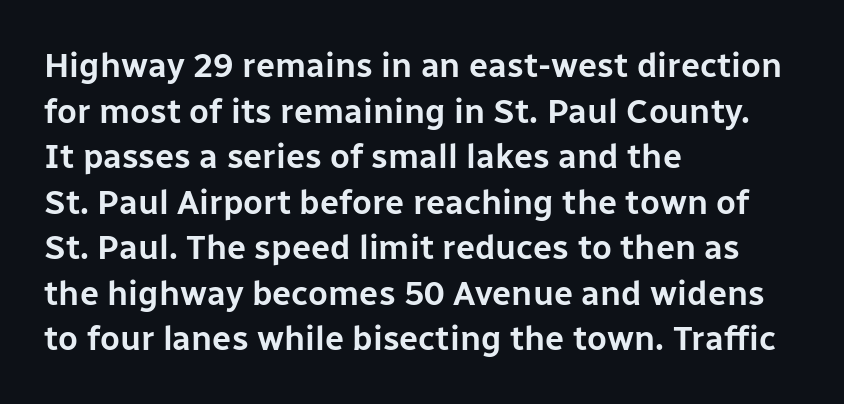
Q: Is the text italic (slanted)? A: No, it is upright.
Q: Is the typeface a serif or a sans-serif typeface? A: Sans-serif.
Q: Is the text underlined? A: No.
Q: How is the paragraph aligned? A: Left-aligned.
Q: Is the spacing between letters normal or unusually wide? A: Normal.
Q: Is the spacing between lines tight, normal or loose? A: Normal.
Q: Width (condensed, normal, or wide)? A: Normal.
Q: Stroke contrast? A: Low.
Q: x-height? A: Medium.
Q: Monospaced? A: No.
